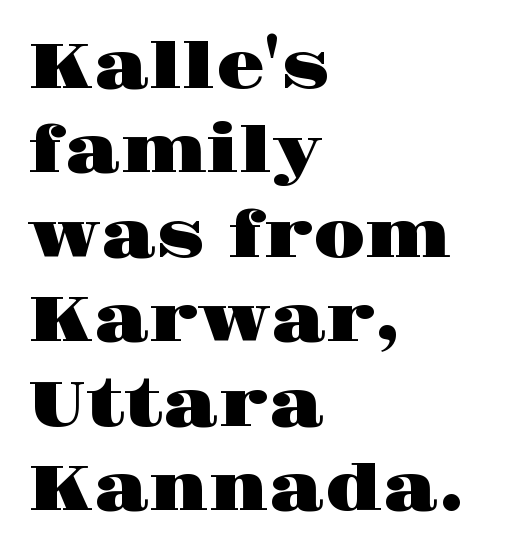
The passage shown is typed in a proportional face where columns would drift. The baseline area is clear. A student would call this left alignment; a typographer would say flush left, rag right. The horizontal fit of the characters is conventional and even. It's the straight-up-and-down kind of type. The passage shown stacks its lines at a standard gap.
